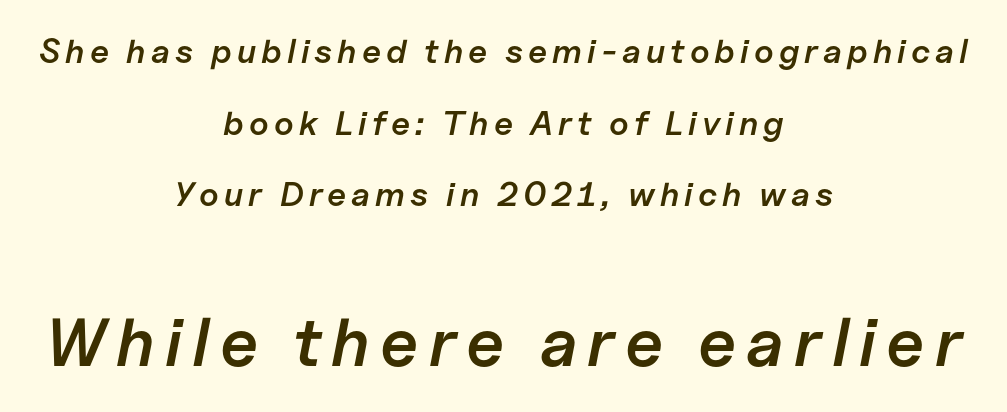
Heft: intermediate — a semibold. The following chunk of copy outweighs the initial chunk in type size. Any mark beneath the type? The region is blank. Spacing verdict: proportional, widths tailored to each character. Looking at the ascenders, they clearly lean.
